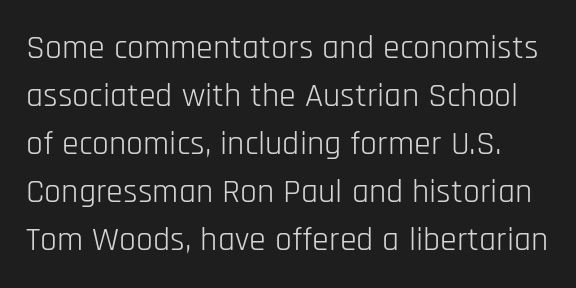
On a weight scale, this lands at 450 or below. This is roman type, the default non-slanted kind. No word sits above an underline. Is there much room between lines? A standard amount, neither cramped nor airy. Observe the absence of serifs on each vertical stroke in this sample. Caption: standard tracking, unaltered.
